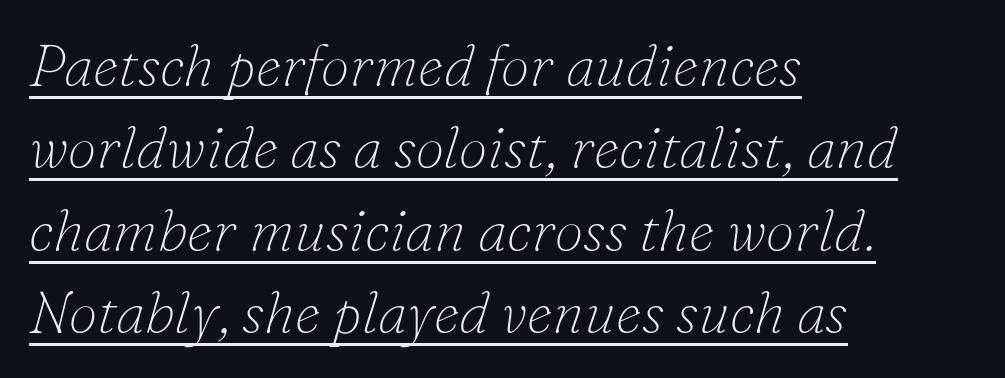
Q: Is the text bold? A: No.
Q: Is the text italic (slanted)? A: Yes, it leans right by about 16 degrees.
Q: Is the typeface a serif or a sans-serif typeface? A: Serif.
Q: Is the text underlined? A: Yes.
Q: How is the paragraph aligned? A: Left-aligned.
Q: Is the spacing between letters normal or unusually wide? A: Normal.
Q: Is the spacing between lines tight, normal or loose? A: Normal.
Q: Width (condensed, normal, or wide)? A: Normal.
Q: Stroke contrast? A: Low.
Q: x-height? A: Small.
Q: Monospaced? A: No.
